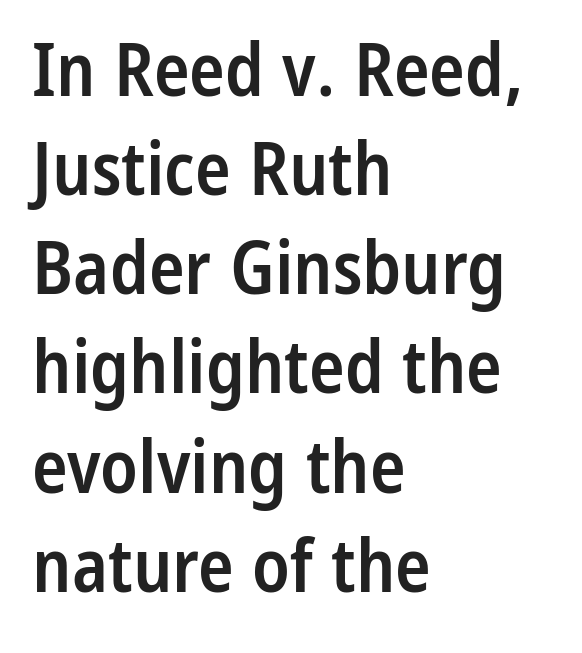
The image shows 74 px semibold, condensed sans-serif type, upright; set left-aligned, normal line spacing (1.34x), normal letter spacing, not underlined; low stroke contrast and a medium x-height.
